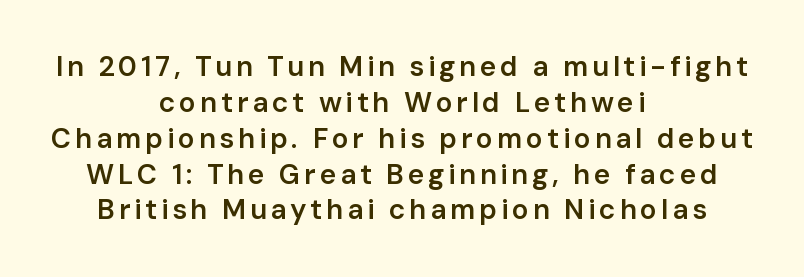
{"serif": "no", "italic": "no", "bold": "semi", "weight": "semibold", "width": "normal", "stroke_contrast": "low", "x_height": "medium", "monospaced": "no", "underline": "no", "align": "center", "line_spacing": "normal", "line_spacing_ratio": 1.28, "glyph_px": 28}
